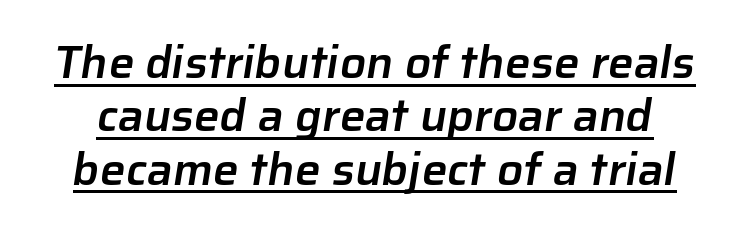
Compared with typical body copy, the letter spacing here is the same. The lettering is marked with a stroke running underneath it. The passage shown is typeset with a sans-serif family. Slightly chunky letters — semibold, I'd say, not full bold. This sample has the flowing, uneven cadence of proportional lettering.
